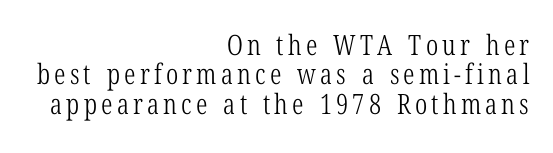
{"serif": "yes", "italic": "no", "bold": "no", "weight": "light", "width": "condensed", "stroke_contrast": "low", "x_height": "medium", "monospaced": "no", "underline": "no", "align": "right", "line_spacing": "tight", "line_spacing_ratio": 1.05, "glyph_px": 28}
